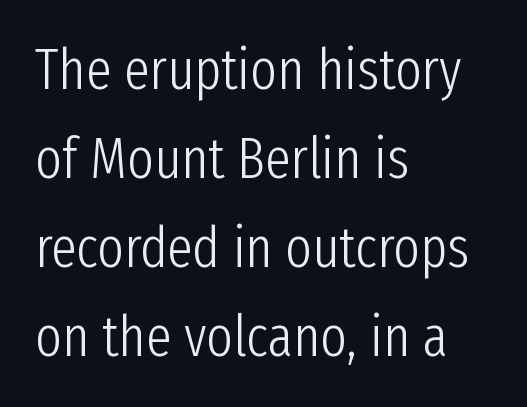
Q: Is the text bold? A: No.
Q: Is the text italic (slanted)? A: No, it is upright.
Q: Is the typeface a serif or a sans-serif typeface? A: Sans-serif.
Q: Is the text underlined? A: No.
Q: How is the paragraph aligned? A: Left-aligned.
Q: Is the spacing between letters normal or unusually wide? A: Normal.
Q: Is the spacing between lines tight, normal or loose? A: Normal.
Q: Width (condensed, normal, or wide)? A: Condensed.
Q: Stroke contrast? A: Low.
Q: x-height? A: Medium.
Q: Monospaced? A: No.
